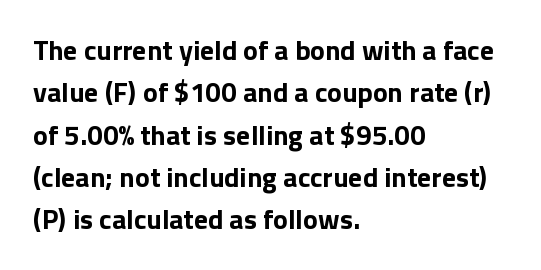
Underline: absent. Students, note that the glyphs here touch the page at normal intervals. This rendering employs a face without finishing strokes, i.e., a sans-serif. Vertical strokes here are truly vertical. Here the designer chose a conventional face with non-uniform glyph widths. This rendering uses left alignment, leaving the right contour irregular.
